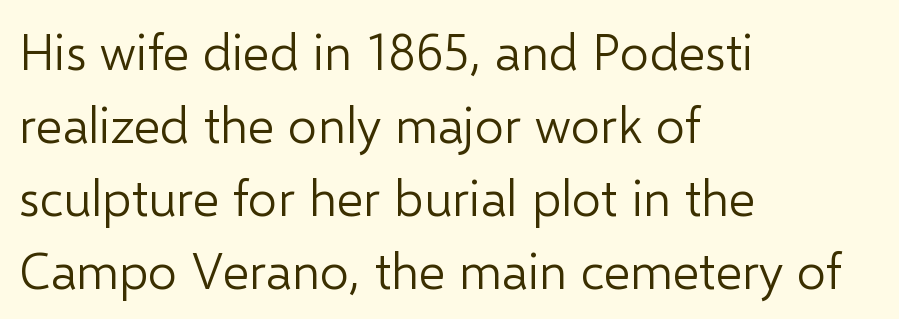
The image shows 51 px light sans-serif type, upright; set left-aligned, normal line spacing (1.43x), normal letter spacing, not underlined; low stroke contrast and a medium x-height.
